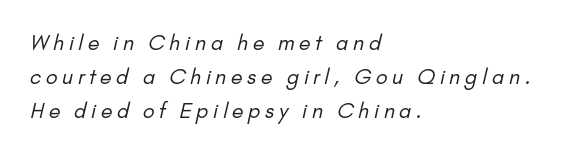
The image shows 21 px text type; set left-aligned, normal line spacing (1.62x), unusually wide letter spacing (+0.22 em), not underlined.
